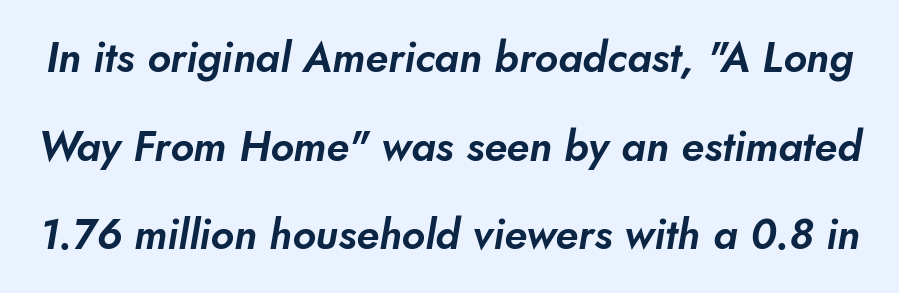
Q: Is the typeface a serif or a sans-serif typeface? A: Sans-serif.
Q: Is the text underlined? A: No.
Q: Is the spacing between letters normal or unusually wide? A: Normal.
Q: Is the spacing between lines tight, normal or loose? A: Loose.
Q: Width (condensed, normal, or wide)? A: Normal.
Q: Stroke contrast? A: Low.
Q: x-height? A: Small.
Q: Monospaced? A: No.
